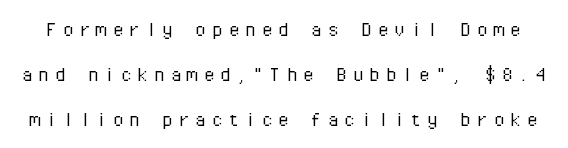
The space beneath each line is pristine and unruled. The designer dialed line spacing up above the default. In terms of letterspacing, this is a distinctly airy, spread setting. Vertical stems look standard width or narrower in stroke. The letters stand upright; this is a roman face.
